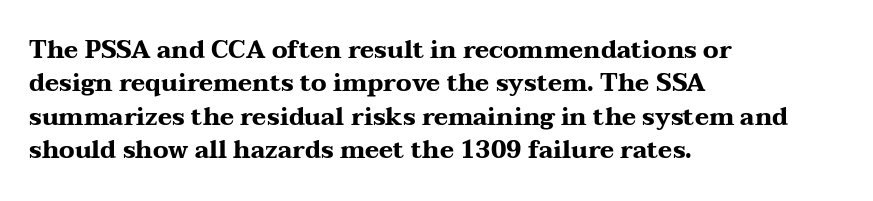
The image shows 24 px bold type, upright; set left-aligned, normal line spacing (1.39x), normal letter spacing, not underlined.
